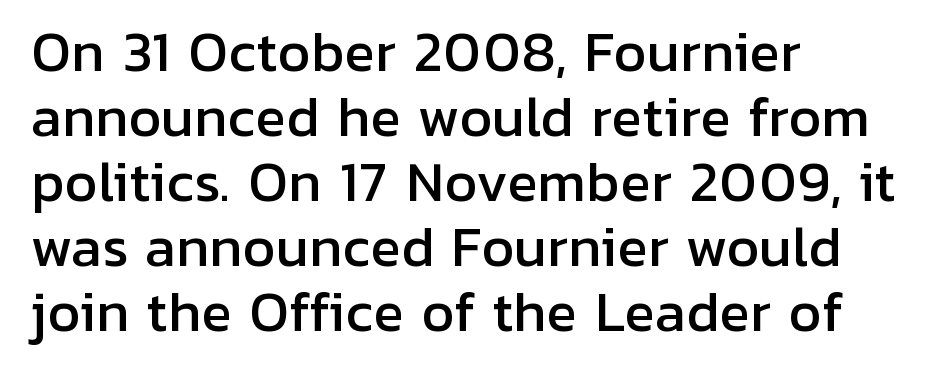
{"serif": "no", "italic": "no", "width": "normal", "stroke_contrast": "low", "x_height": "medium", "monospaced": "no", "underline": "no", "align": "left", "line_spacing": "normal", "line_spacing_ratio": 1.25, "letter_spacing": "normal", "letter_spacing_em": 0.0, "glyph_px": 52}
